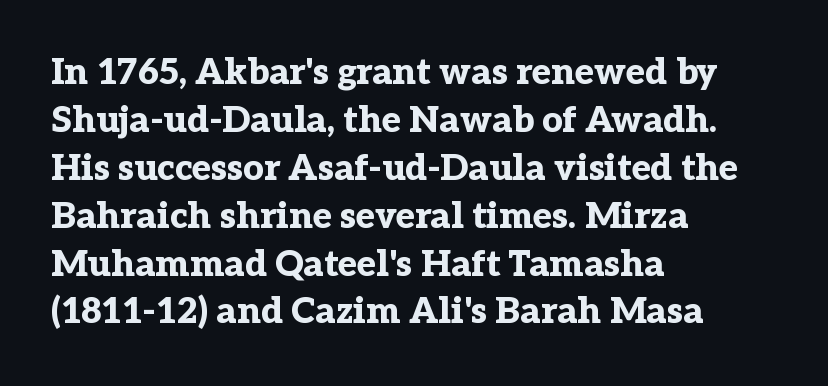
Q: Is the text bold? A: Yes.
Q: Is the text italic (slanted)? A: No, it is upright.
Q: Is the typeface a serif or a sans-serif typeface? A: Serif.
Q: Is the text underlined? A: No.
Q: How is the paragraph aligned? A: Left-aligned.
Q: Is the spacing between letters normal or unusually wide? A: Normal.
Q: Is the spacing between lines tight, normal or loose? A: Normal.
Q: Width (condensed, normal, or wide)? A: Normal.
Q: Stroke contrast? A: Low.
Q: x-height? A: Medium.
Q: Monospaced? A: No.
